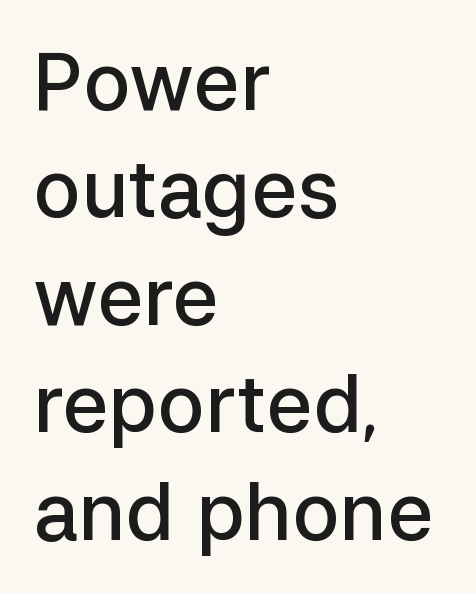
The image shows 79 px semibold sans-serif type, upright; set left-aligned, normal line spacing (1.36x), normal letter spacing, not underlined; low stroke contrast and a medium x-height.
